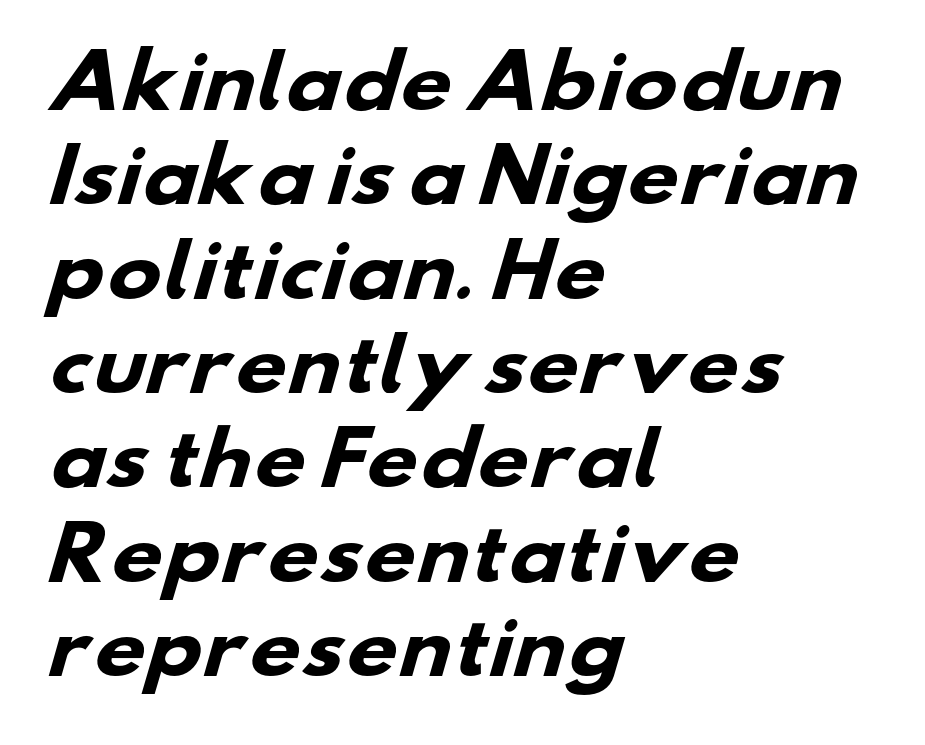
{"serif": "no", "bold": "yes", "weight": "heavy", "width": "wide", "stroke_contrast": "low", "x_height": "small", "monospaced": "no", "underline": "no", "align": "left", "line_spacing": "normal", "line_spacing_ratio": 1.31, "letter_spacing": "normal", "letter_spacing_em": 0.0, "glyph_px": 72}
